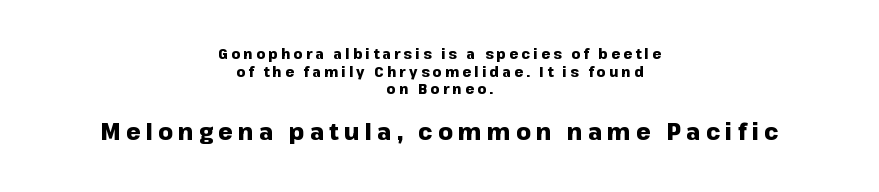
Students, note that the glyphs here are deliberately spaced far apart. Teacher's note: observe the equal gaps on both sides — that is centered alignment. On the weight axis this lands at bold, roughly 700. The space beneath each line is pristine and unruled.
